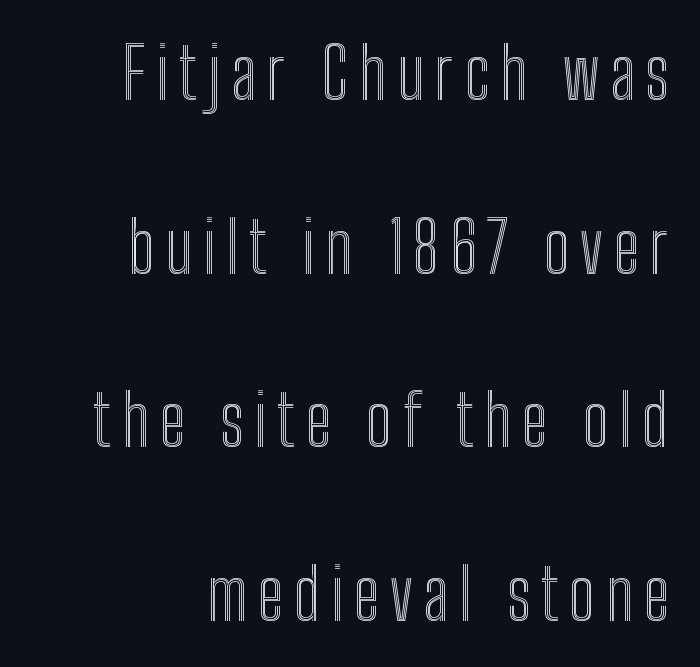
These lines were composed using upright roman letters. Caption: multi-line text, flush right, ragged left. These lines stand farther apart than default settings would place them. The rendering uses natural spacing where letterforms have individual widths. The gap between lines stays unmarked.
